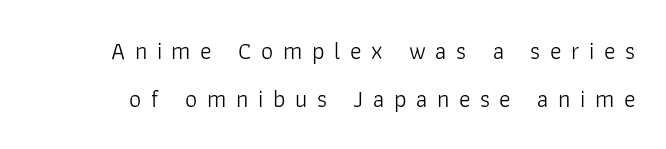
{"italic": "no", "bold": "no", "underline": "no", "line_spacing": "loose", "line_spacing_ratio": 1.99, "letter_spacing": "wide", "letter_spacing_em": 0.4, "glyph_px": 24}
